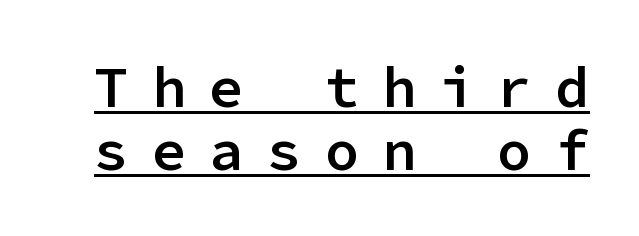
Q: Is the text bold? A: Semi-bold.
Q: Is the text italic (slanted)? A: No, it is upright.
Q: Is the typeface a serif or a sans-serif typeface? A: Sans-serif.
Q: Is the text underlined? A: Yes.
Q: Is the spacing between letters normal or unusually wide? A: Unusually wide.
Q: Is the spacing between lines tight, normal or loose? A: Tight.
Q: Width (condensed, normal, or wide)? A: Normal.
Q: Stroke contrast? A: Low.
Q: x-height? A: Medium.
Q: Monospaced? A: Yes.
